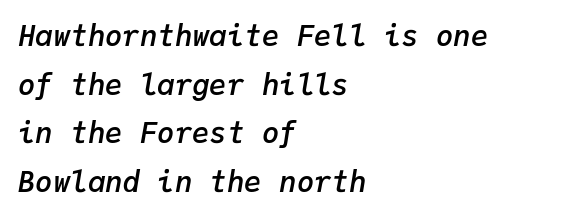
Q: Is the text bold? A: Semi-bold.
Q: Is the text italic (slanted)? A: Yes, it leans right by about 9 degrees.
Q: Is the text underlined? A: No.
Q: How is the paragraph aligned? A: Left-aligned.
Q: Is the spacing between letters normal or unusually wide? A: Normal.
Q: Is the spacing between lines tight, normal or loose? A: Normal.
Q: Width (condensed, normal, or wide)? A: Normal.
Q: Stroke contrast? A: Low.
Q: x-height? A: Medium.
Q: Monospaced? A: Yes.
